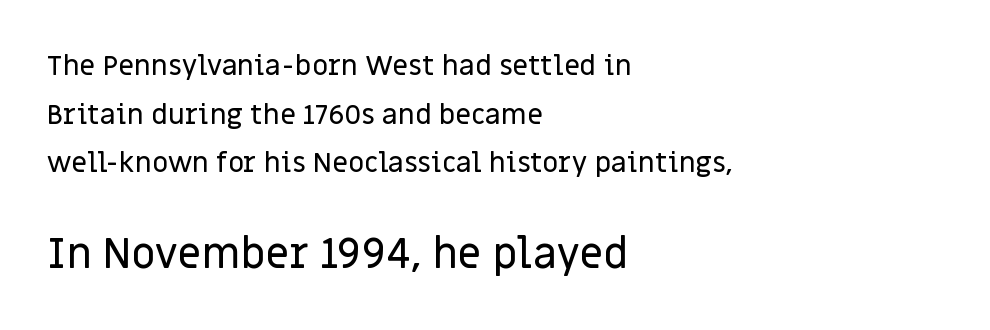
{"serif": "no", "italic": "no", "width": "normal", "stroke_contrast": "low", "x_height": "large", "monospaced": "no", "underline": "no", "align": "left", "line_spacing_ratio": 1.74, "letter_spacing": "normal", "letter_spacing_em": 0.0, "larger_block": "second", "size_ratio": 1.5, "glyph_px": 42}
